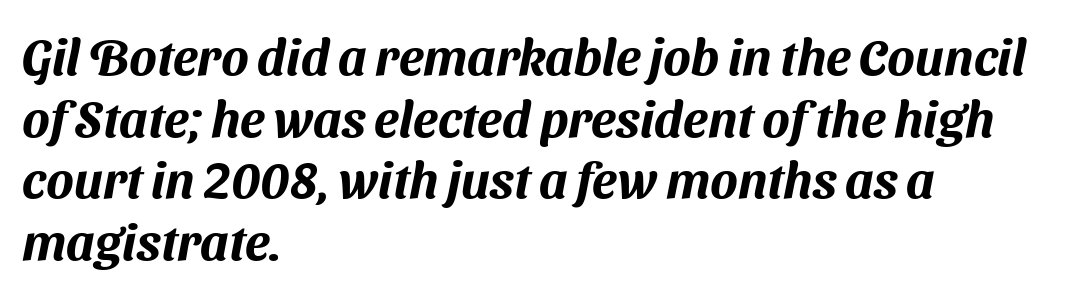
The type is set solid horizontally, with unmodified tracking. Each row of text sits above clean, open space. Is this a fixed-width face? No — the glyphs have proportional, varying widths. The setting favours the left margin, as ordinary paragraphs usually do. The typeface chosen for these lines omits serifs.
